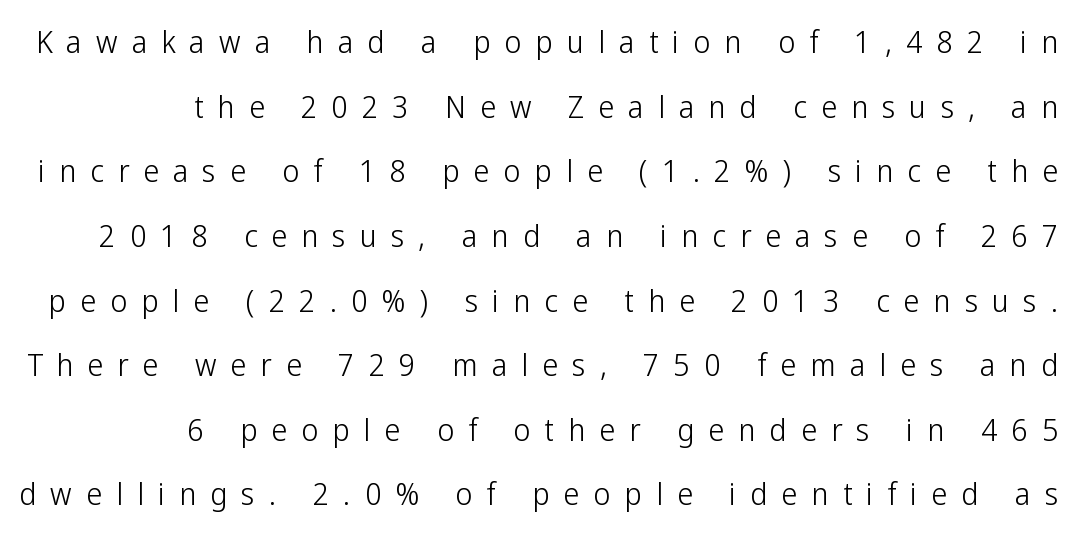
{"serif": "no", "italic": "no", "bold": "no", "weight": "light", "width": "condensed", "stroke_contrast": "low", "x_height": "medium", "monospaced": "no", "underline": "no", "align": "right", "line_spacing": "loose", "line_spacing_ratio": 2.02, "letter_spacing": "wide", "letter_spacing_em": 0.44, "glyph_px": 32}
